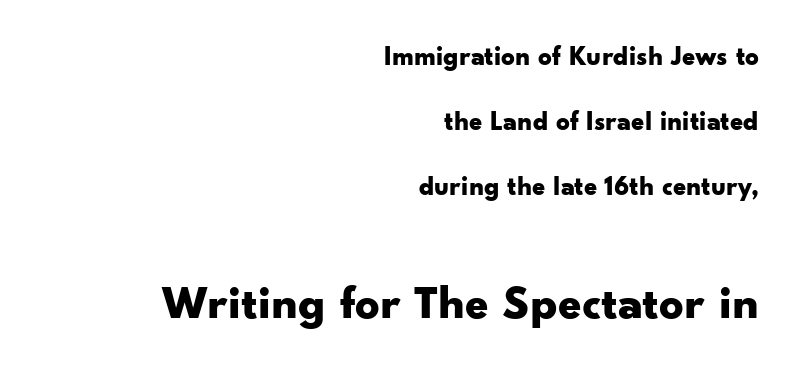
Q: Is the text bold? A: Yes.
Q: Is the text italic (slanted)? A: No, it is upright.
Q: Is the typeface a serif or a sans-serif typeface? A: Sans-serif.
Q: Is the text underlined? A: No.
Q: How is the paragraph aligned? A: Right-aligned.
Q: Is the spacing between letters normal or unusually wide? A: Normal.
Q: Is the spacing between lines tight, normal or loose? A: Loose.
Q: Which block of text is set in a larger size, the first (top) or the second (bottom)? A: The second (bottom) one.
Q: Width (condensed, normal, or wide)? A: Wide.
Q: Stroke contrast? A: Low.
Q: x-height? A: Small.
Q: Monospaced? A: No.
